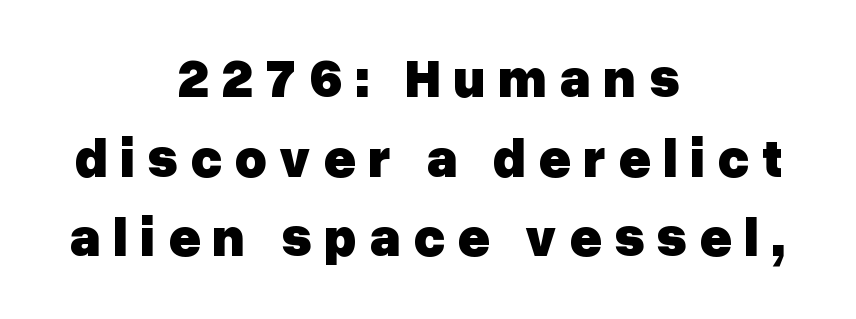
The image shows 55 px heavy sans-serif type, upright; set centered, normal line spacing (1.45x), unusually wide letter spacing (+0.22 em), not underlined; low stroke contrast and a medium x-height.
